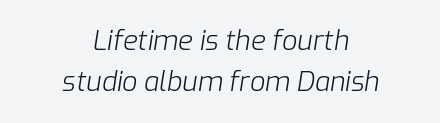
The image shows 27 px text type, italic (leaning right); set centered, normal line spacing (1.53x), normal letter spacing, not underlined.
